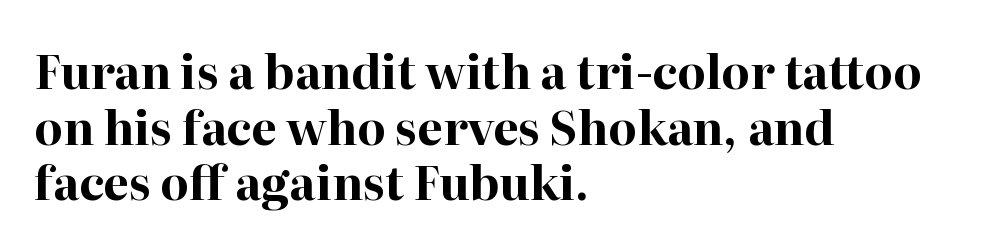
The image shows 46 px bold serif type, upright; set left-aligned, line spacing 1.21x, normal letter spacing, not underlined; high stroke contrast and a medium x-height.
